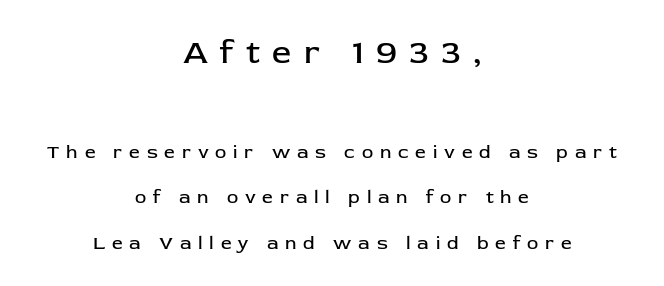
The image shows 34 px regular-weight sans-serif type, upright; set centered, loose line spacing (2.4x), unusually wide letter spacing (+0.36 em), not underlined; the first (top) block is 1.79x larger; low stroke contrast and a medium x-height.
